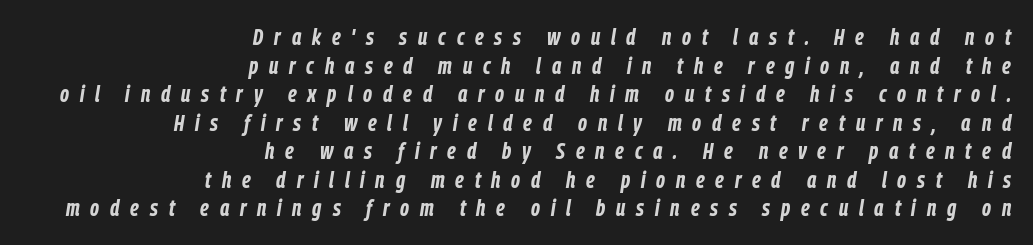
The font's italic variant was chosen for this text. Strong, thick strokes mark this as bold type. Right-aligned paragraph, ragged on the left. The specimen omits any rule beneath the text block's lines. The passage shown has open, widely tracked lettering throughout.
